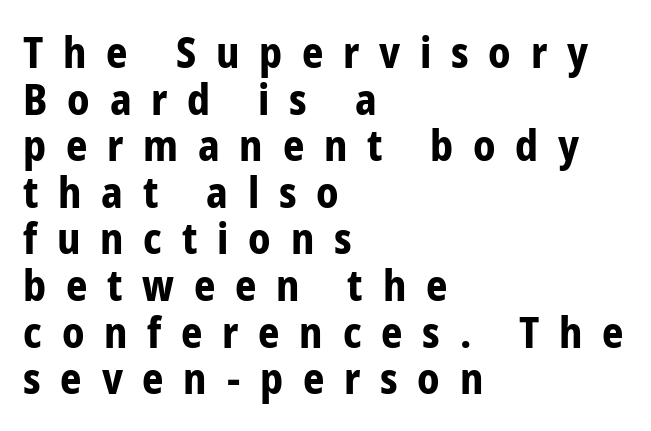
{"serif": "no", "italic": "no", "bold": "yes", "weight": "bold", "width": "condensed", "stroke_contrast": "low", "x_height": "medium", "monospaced": "no", "underline": "no", "align": "left", "line_spacing": "tight", "line_spacing_ratio": 1.11, "letter_spacing": "wide", "letter_spacing_em": 0.47, "glyph_px": 42}
